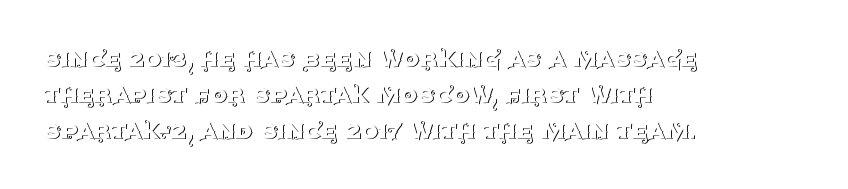
Q: Is the text bold? A: No.
Q: Is the text italic (slanted)? A: No, it is upright.
Q: Is the typeface a serif or a sans-serif typeface? A: Serif.
Q: Is the text underlined? A: No.
Q: How is the paragraph aligned? A: Left-aligned.
Q: Is the spacing between letters normal or unusually wide? A: Normal.
Q: Is the spacing between lines tight, normal or loose? A: Normal.
Q: Width (condensed, normal, or wide)? A: Normal.
Q: Stroke contrast? A: Medium.
Q: x-height? A: Large.
Q: Monospaced? A: No.
